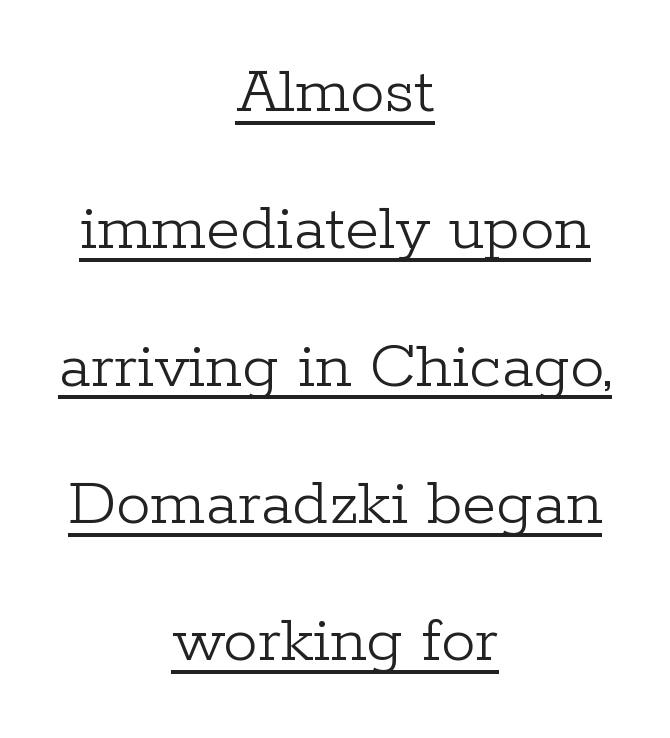
{"serif": "yes", "italic": "no", "bold": "no", "weight": "light", "width": "normal", "stroke_contrast": "low", "x_height": "medium", "monospaced": "no", "underline": "yes", "align": "center", "line_spacing": "loose", "line_spacing_ratio": 1.99, "letter_spacing": "normal", "letter_spacing_em": 0.0, "glyph_px": 69}
